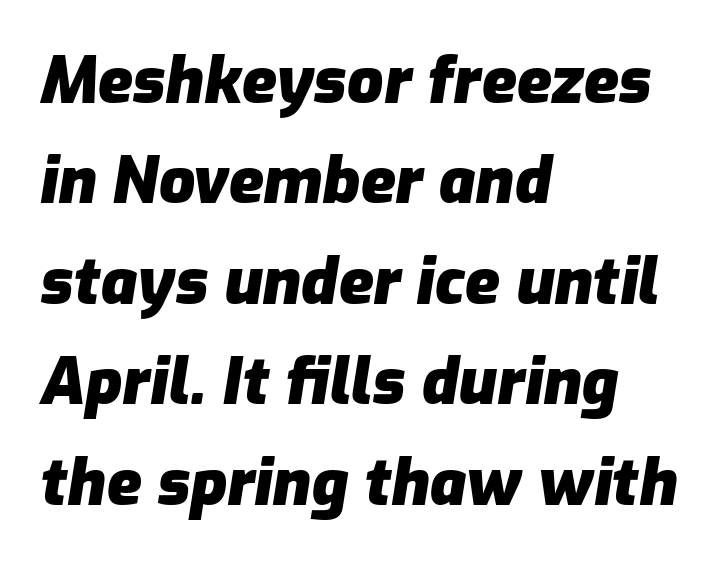
{"italic": "yes", "lean": "right", "slant_degrees": 9, "bold": "yes", "weight": "heavy", "width": "normal", "stroke_contrast": "low", "x_height": "medium", "monospaced": "no", "underline": "no", "align": "left", "line_spacing": "normal", "line_spacing_ratio": 1.57, "letter_spacing": "normal", "letter_spacing_em": 0.0, "glyph_px": 64}
